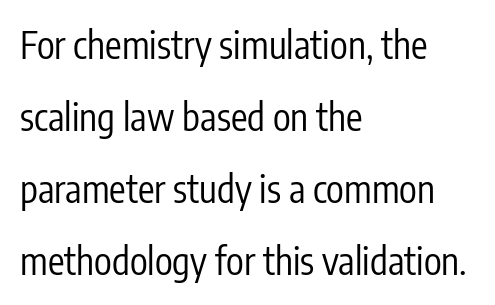
{"serif": "no", "italic": "no", "bold": "no", "weight": "regular", "width": "condensed", "stroke_contrast": "low", "x_height": "medium", "monospaced": "no", "underline": "no", "align": "left", "line_spacing": "loose", "line_spacing_ratio": 1.95, "letter_spacing": "normal", "letter_spacing_em": 0.0, "glyph_px": 37}
